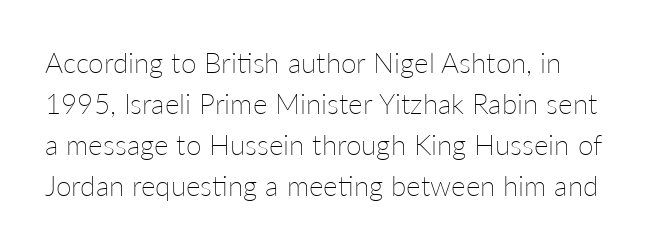
The image shows 28 px thin type, upright; set normal line spacing (1.46x), normal letter spacing, not underlined; low stroke contrast and a medium x-height.
